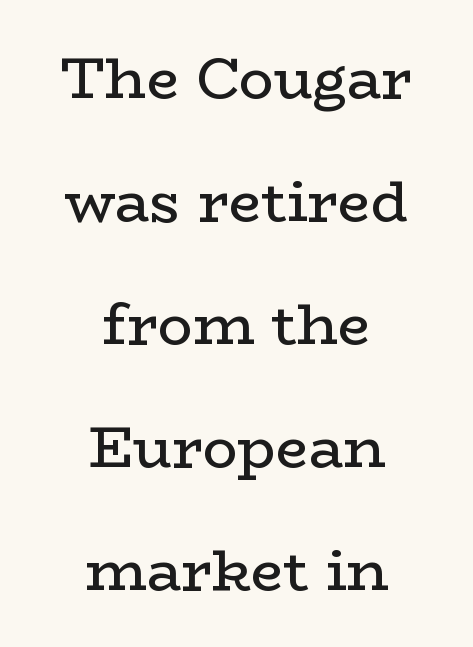
Q: Is the text bold? A: No.
Q: Is the text italic (slanted)? A: No, it is upright.
Q: Is the typeface a serif or a sans-serif typeface? A: Serif.
Q: Is the text underlined? A: No.
Q: How is the paragraph aligned? A: Centered.
Q: Is the spacing between letters normal or unusually wide? A: Normal.
Q: Is the spacing between lines tight, normal or loose? A: Loose.
Q: Width (condensed, normal, or wide)? A: Wide.
Q: Stroke contrast? A: Low.
Q: x-height? A: Medium.
Q: Monospaced? A: No.
